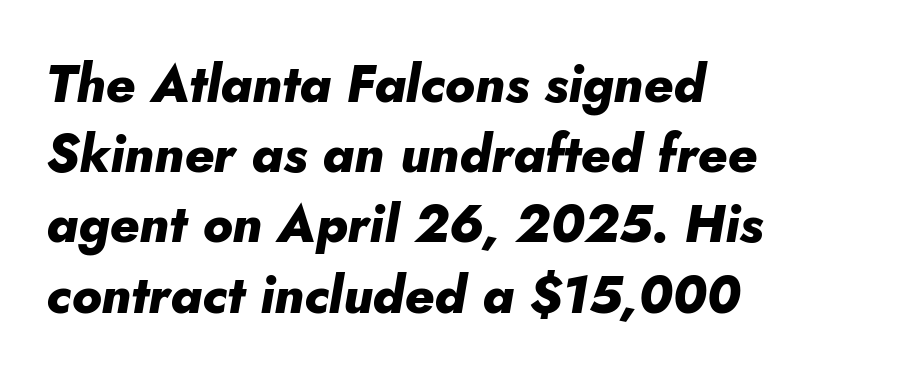
Q: Is the text bold? A: Yes.
Q: Is the text italic (slanted)? A: Yes, it leans right by about 10 degrees.
Q: Is the text underlined? A: No.
Q: How is the paragraph aligned? A: Left-aligned.
Q: Is the spacing between letters normal or unusually wide? A: Normal.
Q: Is the spacing between lines tight, normal or loose? A: Normal.
Q: Width (condensed, normal, or wide)? A: Normal.
Q: Stroke contrast? A: Low.
Q: x-height? A: Small.
Q: Monospaced? A: No.
